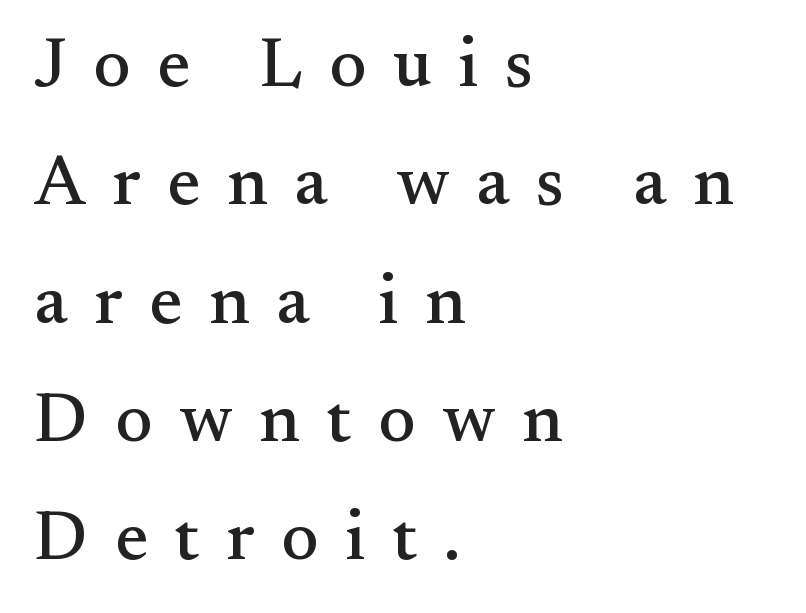
Q: Is the text italic (slanted)? A: No, it is upright.
Q: Is the typeface a serif or a sans-serif typeface? A: Serif.
Q: Is the text underlined? A: No.
Q: How is the paragraph aligned? A: Left-aligned.
Q: Is the spacing between letters normal or unusually wide? A: Unusually wide.
Q: Is the spacing between lines tight, normal or loose? A: Normal.
Q: Width (condensed, normal, or wide)? A: Normal.
Q: Stroke contrast? A: Medium.
Q: x-height? A: Small.
Q: Monospaced? A: No.
